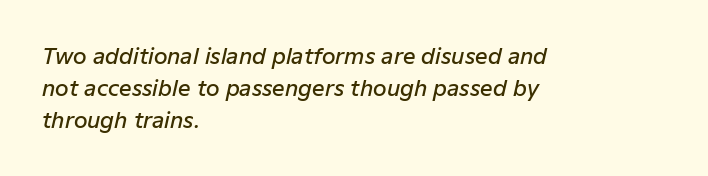
The image shows 22 px text type, italic (leaning right); set left-aligned, normal line spacing (1.46x), normal letter spacing, not underlined.
